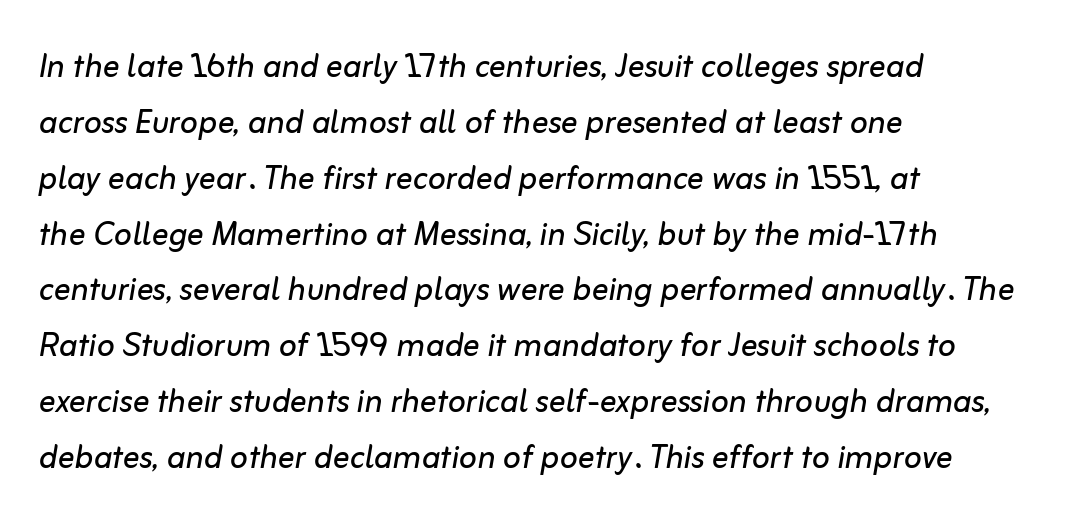
The image shows 42 px regular-weight type, italic (leaning right); set left-aligned, normal line spacing (1.33x), normal letter spacing, not underlined; low stroke contrast and a medium x-height.
